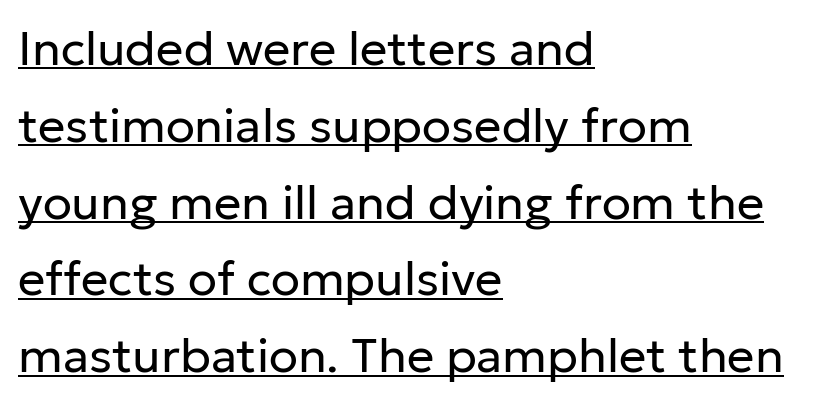
Q: Is the text bold? A: No.
Q: Is the text italic (slanted)? A: No, it is upright.
Q: Is the typeface a serif or a sans-serif typeface? A: Sans-serif.
Q: Is the text underlined? A: Yes.
Q: How is the paragraph aligned? A: Left-aligned.
Q: Is the spacing between letters normal or unusually wide? A: Normal.
Q: Is the spacing between lines tight, normal or loose? A: Normal.
Q: Width (condensed, normal, or wide)? A: Normal.
Q: Stroke contrast? A: Low.
Q: x-height? A: Medium.
Q: Monospaced? A: No.
